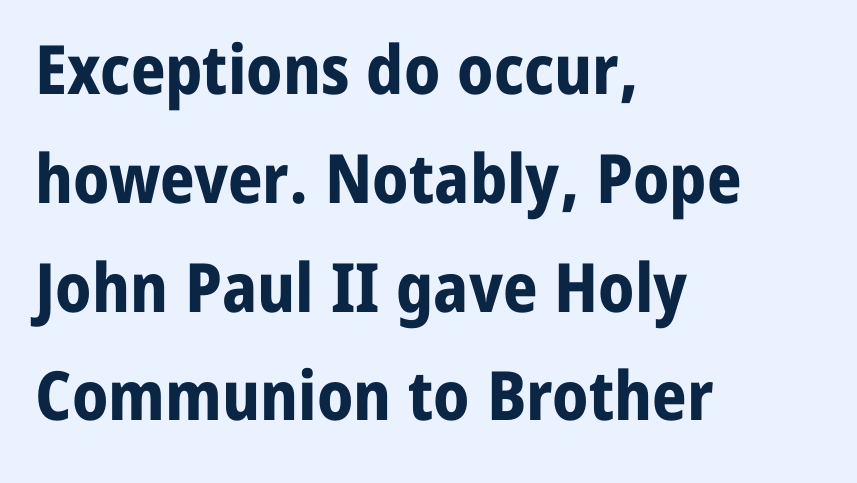
{"serif": "no", "italic": "no", "bold": "yes", "weight": "bold", "width": "normal", "stroke_contrast": "low", "x_height": "medium", "monospaced": "no", "underline": "no", "align": "left", "line_spacing": "normal", "line_spacing_ratio": 1.6, "letter_spacing": "normal", "letter_spacing_em": 0.0, "glyph_px": 68}
